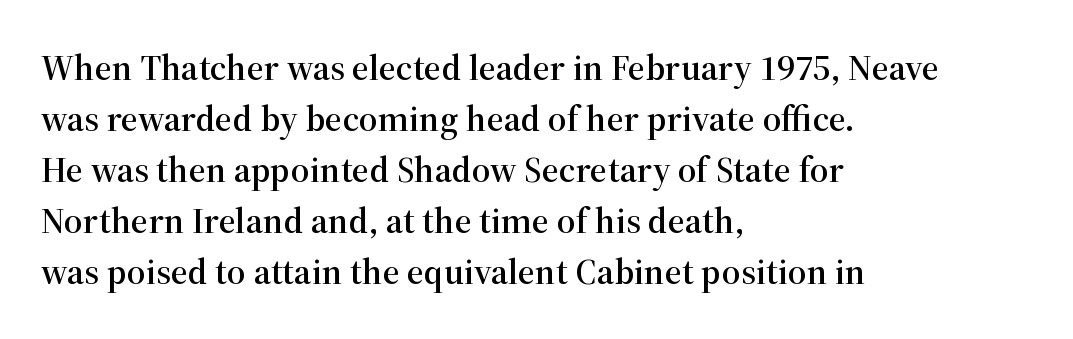
{"serif": "yes", "italic": "no", "width": "normal", "stroke_contrast": "high", "x_height": "medium", "monospaced": "no", "underline": "no", "align": "left", "line_spacing": "normal", "line_spacing_ratio": 1.38, "letter_spacing": "normal", "letter_spacing_em": 0.0, "glyph_px": 37}
